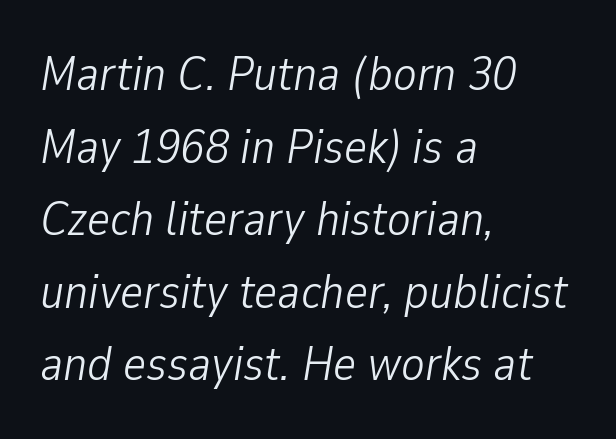
{"italic": "yes", "lean": "right", "slant_degrees": 9, "bold": "no", "weight": "light", "width": "condensed", "stroke_contrast": "low", "x_height": "medium", "monospaced": "no", "underline": "no", "align": "left", "line_spacing": "normal", "line_spacing_ratio": 1.48, "letter_spacing": "normal", "letter_spacing_em": 0.0, "glyph_px": 49}
